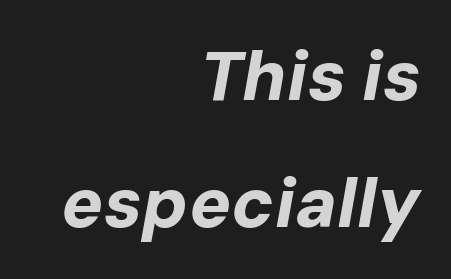
Each glyph is drawn with heavy, bold strokes. It's the slanting kind of type. Default kerning and tracking; the words read as compact shapes. Descender tails drop into unmarked territory. A typesetter would call this proportional, since set widths differ per character. In CSS terms this would be text-align: right.
